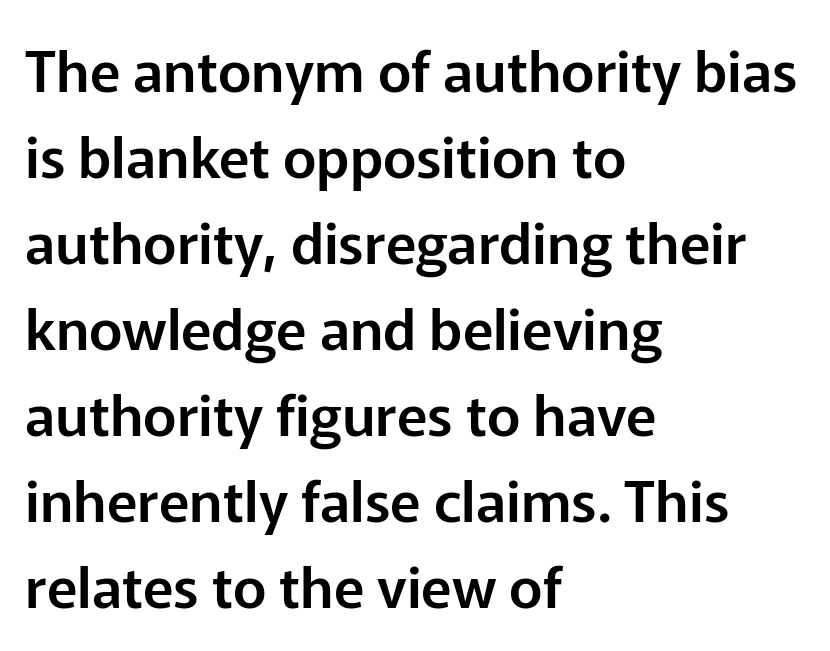
The image shows 57 px sans-serif type, upright; set left-aligned, normal line spacing (1.51x), normal letter spacing, not underlined; low stroke contrast and a medium x-height.
